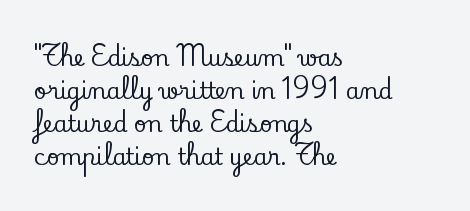
A clean baseline with only descenders dipping below it. Standard letterfit; no display-style spreading of the glyphs. Notice how descenders clear the ascenders below comfortably — that's standard leading. It's the straight-up-and-down kind of type. Does the copy run flush right? No — it runs flush left.
